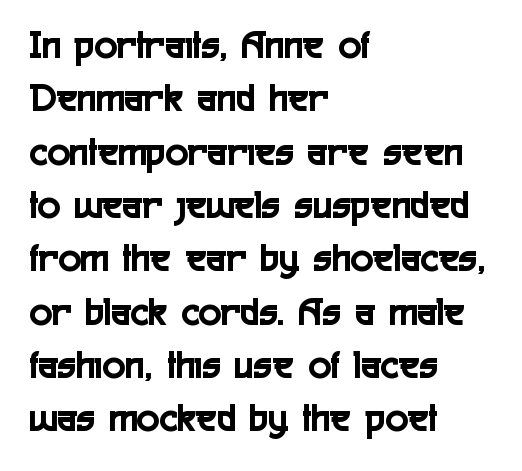
{"serif": "no", "italic": "no", "width": "condensed", "x_height": "medium", "monospaced": "no", "underline": "no", "align": "left", "line_spacing": "normal", "line_spacing_ratio": 1.27, "letter_spacing": "normal", "letter_spacing_em": 0.0, "glyph_px": 42}
